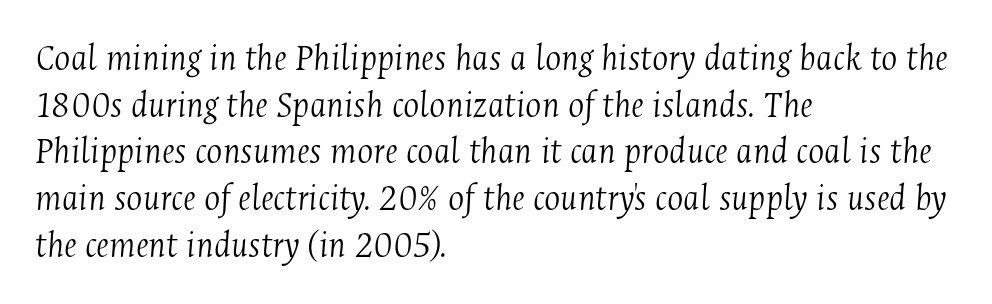
Caption: face not bold, strokes unweighted. Stroke terminals: seriffed. The rendering uses natural spacing where letterforms have individual widths. Yep, that's italic — everything's leaning.
